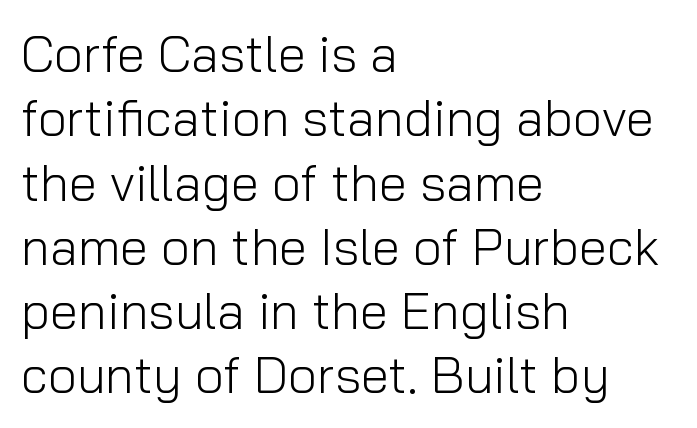
Q: Is the text bold? A: No.
Q: Is the text italic (slanted)? A: No, it is upright.
Q: Is the typeface a serif or a sans-serif typeface? A: Sans-serif.
Q: Is the text underlined? A: No.
Q: How is the paragraph aligned? A: Left-aligned.
Q: Is the spacing between letters normal or unusually wide? A: Normal.
Q: Is the spacing between lines tight, normal or loose? A: Normal.
Q: Width (condensed, normal, or wide)? A: Normal.
Q: Stroke contrast? A: Low.
Q: x-height? A: Medium.
Q: Monospaced? A: No.
